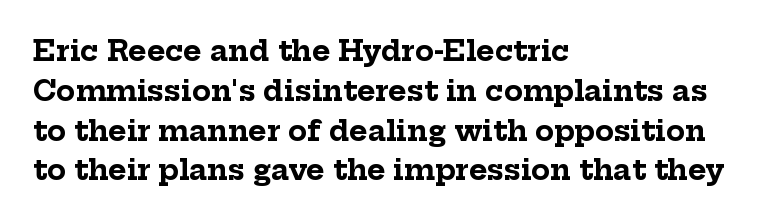
{"serif": "yes", "italic": "no", "bold": "yes", "weight": "bold", "width": "normal", "stroke_contrast": "low", "x_height": "medium", "monospaced": "no", "underline": "no", "align": "left", "line_spacing": "normal", "line_spacing_ratio": 1.42, "letter_spacing": "normal", "letter_spacing_em": 0.0, "glyph_px": 28}
